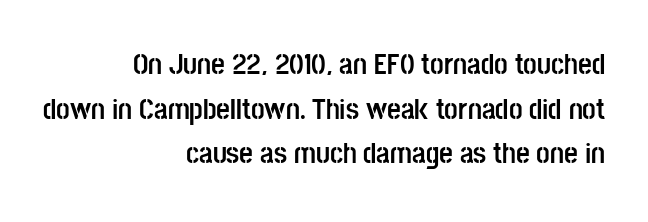
Q: Is the text bold? A: Yes.
Q: Is the text italic (slanted)? A: No, it is upright.
Q: Is the typeface a serif or a sans-serif typeface? A: Sans-serif.
Q: Is the text underlined? A: No.
Q: How is the paragraph aligned? A: Right-aligned.
Q: Is the spacing between letters normal or unusually wide? A: Normal.
Q: Is the spacing between lines tight, normal or loose? A: Normal.
Q: Width (condensed, normal, or wide)? A: Condensed.
Q: Stroke contrast? A: Low.
Q: x-height? A: Large.
Q: Monospaced? A: No.
